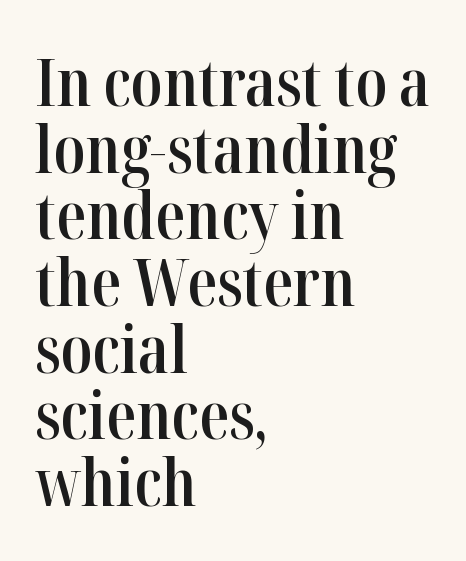
The space directly below the letters is spotless. Honestly, the rows look squashed on top of each other. Each word holds together tightly as a unit, with standard inter-letter gaps. The rendering uses natural spacing where letterforms have individual widths.
